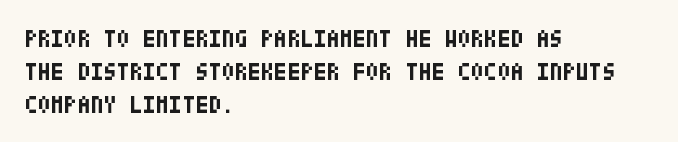
Q: Is the text bold? A: Yes.
Q: Is the text italic (slanted)? A: No, it is upright.
Q: Is the text underlined? A: No.
Q: How is the paragraph aligned? A: Left-aligned.
Q: Is the spacing between letters normal or unusually wide? A: Normal.
Q: Is the spacing between lines tight, normal or loose? A: Normal.
